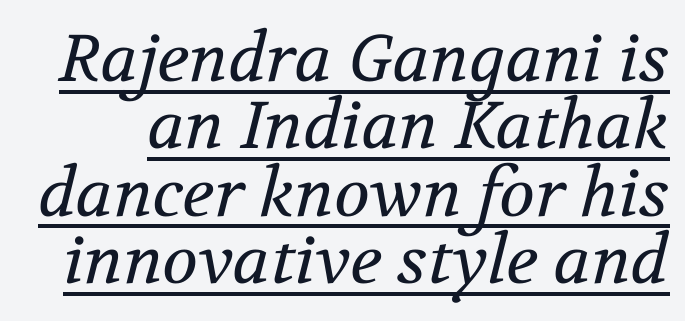
Q: Is the text bold? A: No.
Q: Is the text italic (slanted)? A: Yes, it leans right by about 12 degrees.
Q: Is the typeface a serif or a sans-serif typeface? A: Serif.
Q: Is the text underlined? A: Yes.
Q: Is the spacing between letters normal or unusually wide? A: Normal.
Q: Is the spacing between lines tight, normal or loose? A: Tight.
Q: Width (condensed, normal, or wide)? A: Normal.
Q: Stroke contrast? A: Medium.
Q: x-height? A: Medium.
Q: Monospaced? A: No.
